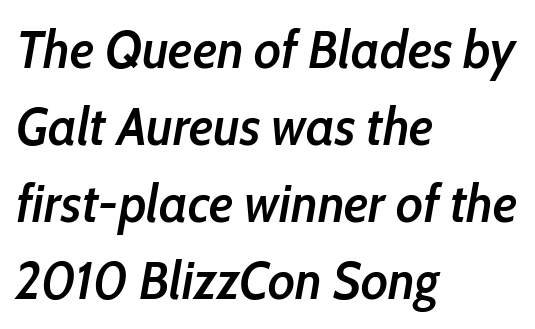
{"italic": "yes", "lean": "right", "slant_degrees": 10, "bold": "semi", "weight": "semibold", "width": "condensed", "stroke_contrast": "low", "x_height": "medium", "monospaced": "no", "underline": "no", "align": "left", "line_spacing": "normal", "line_spacing_ratio": 1.45, "letter_spacing": "normal", "letter_spacing_em": 0.0, "glyph_px": 53}
